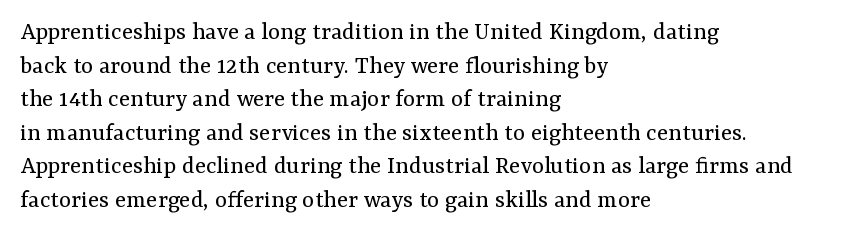
The image shows 26 px text type, upright; set left-aligned, normal line spacing (1.29x), normal letter spacing, not underlined.
